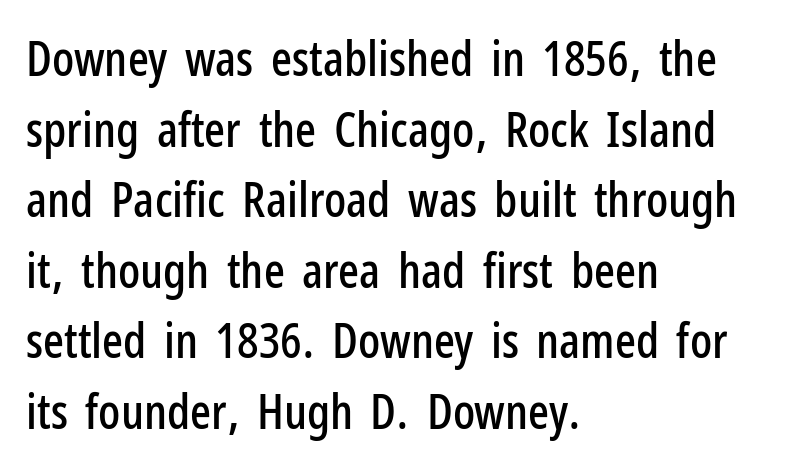
Think of a printed novel: that variable character pitch is what you see here. Font category for this specimen: sans-serif. Honestly, there is no underline to notice here at all. This sample uses an upright cut, with every glyph sitting square on the baseline. Successive baselines arrive at the customary interval.
